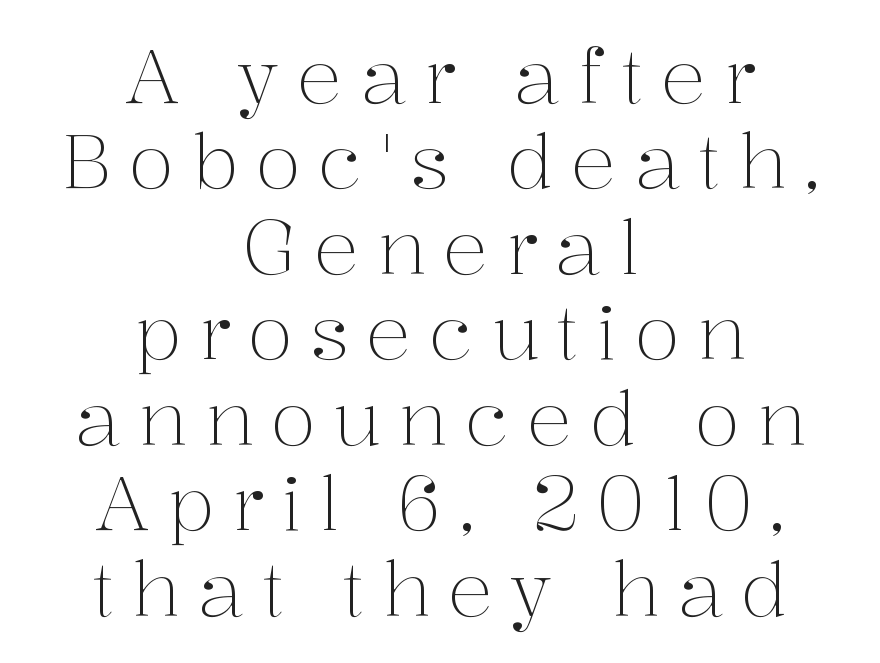
Character widths vary here, with narrow letters taking less room than wide ones. Little horizontal feet cap the strokes, marking this as serif type. Type without underlining. Compared with a typical body face, this is equally light or lighter still. Characters remain perfectly vertical along every line. Honestly, the rows look squashed on top of each other.
